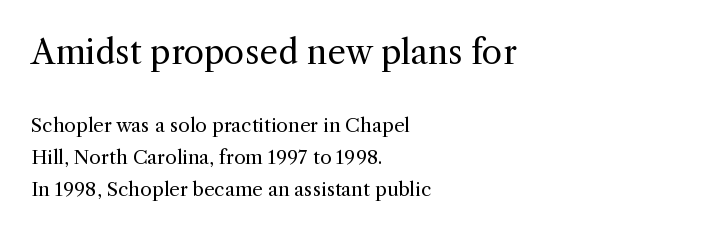
Larger block? The one above; the one below is distinctly smaller. The paragraph shown leans on its left margin. Normally led — the rows are evenly, conventionally spaced. Unmarked baselines from the first word to the last.
